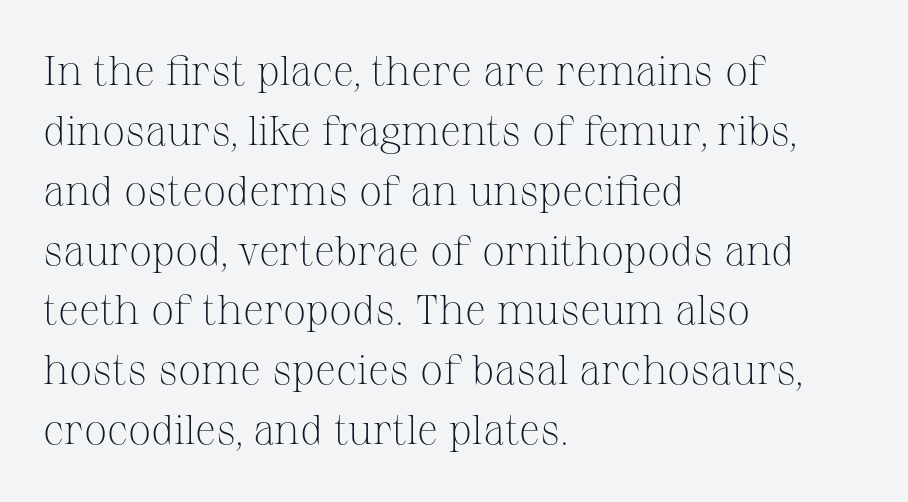
Q: Is the text bold? A: No.
Q: Is the text italic (slanted)? A: No, it is upright.
Q: Is the typeface a serif or a sans-serif typeface? A: Serif.
Q: Is the text underlined? A: No.
Q: How is the paragraph aligned? A: Left-aligned.
Q: Is the spacing between letters normal or unusually wide? A: Normal.
Q: Is the spacing between lines tight, normal or loose? A: Normal.
Q: Width (condensed, normal, or wide)? A: Normal.
Q: Stroke contrast? A: Medium.
Q: x-height? A: Medium.
Q: Monospaced? A: No.
